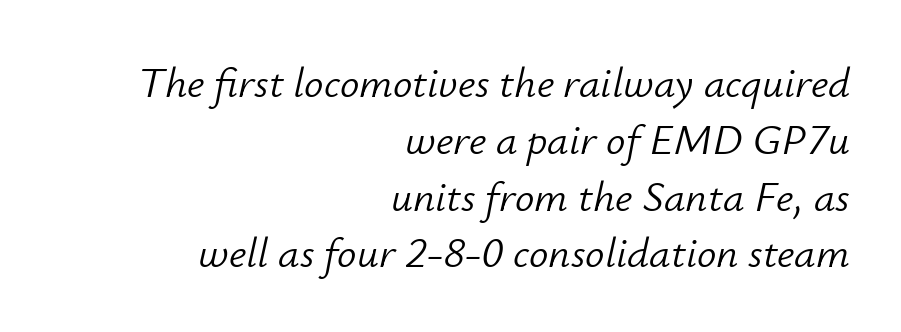
Q: Is the text bold? A: No.
Q: Is the text italic (slanted)? A: Yes, it leans right by about 12 degrees.
Q: Is the text underlined? A: No.
Q: How is the paragraph aligned? A: Right-aligned.
Q: Is the spacing between letters normal or unusually wide? A: Normal.
Q: Is the spacing between lines tight, normal or loose? A: Normal.
Q: Width (condensed, normal, or wide)? A: Normal.
Q: Stroke contrast? A: Low.
Q: x-height? A: Small.
Q: Monospaced? A: No.
